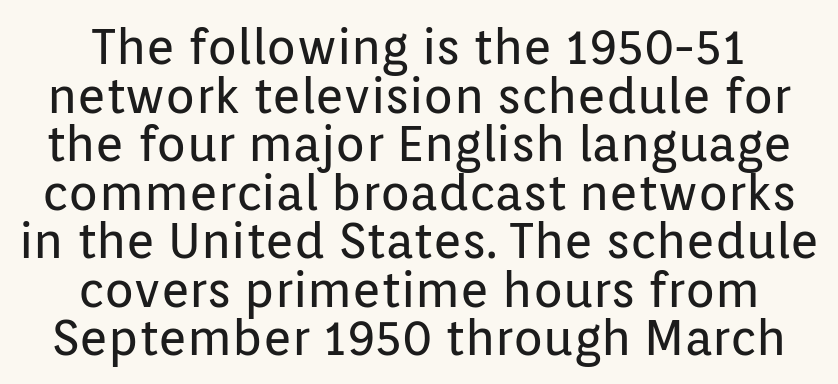
The leading is snug, giving the passage a crowded texture. Spacing verdict: proportional, widths tailored to each character. The setting favours the middle, as headings and verse often do. Nothing unusual about the tracking: characters are spaced as the font intends. When letters stand straight like this, we call the style roman or upright.
